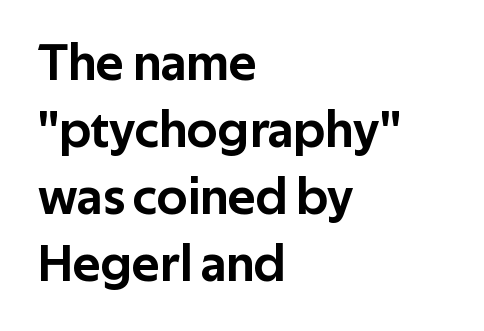
The zone under the glyphs is completely vacant. Is the letter spacing exaggerated? No — it looks like the ordinary default. Are there feet on the stems? There aren't — it's a sans. All the whitespace from short lines collects on the right. The space between consecutive lines is moderate. Upright lettering throughout.
